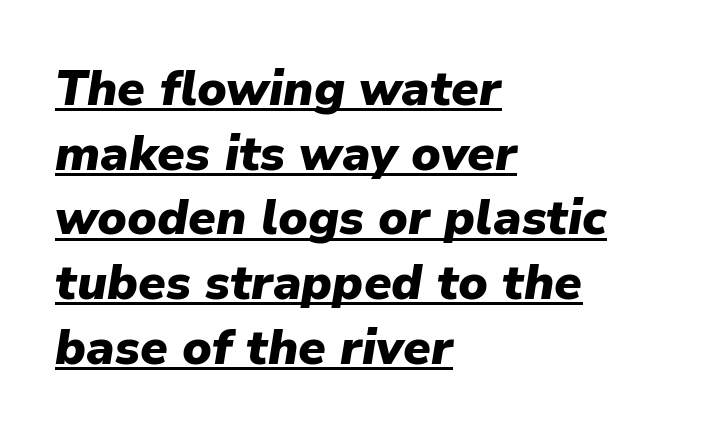
Q: Is the text bold? A: Yes.
Q: Is the text italic (slanted)? A: Yes, it leans right by about 9 degrees.
Q: Is the text underlined? A: Yes.
Q: How is the paragraph aligned? A: Left-aligned.
Q: Is the spacing between letters normal or unusually wide? A: Normal.
Q: Is the spacing between lines tight, normal or loose? A: Normal.
Q: Width (condensed, normal, or wide)? A: Normal.
Q: Stroke contrast? A: Low.
Q: x-height? A: Medium.
Q: Monospaced? A: No.
